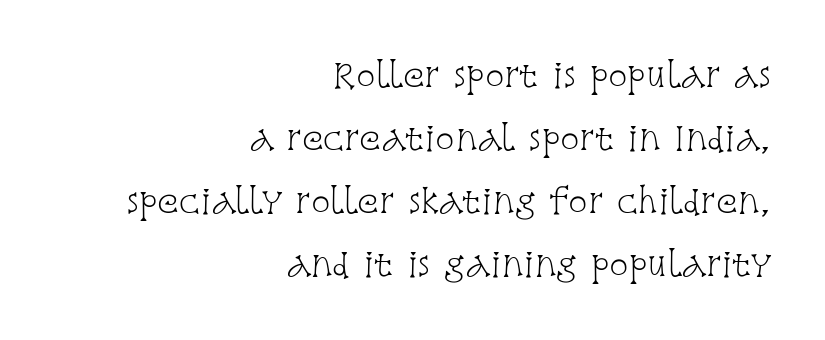
The image shows 32 px light, condensed serif type, upright; set right-aligned, loose line spacing (1.97x), normal letter spacing, not underlined; low stroke contrast and a large x-height.
